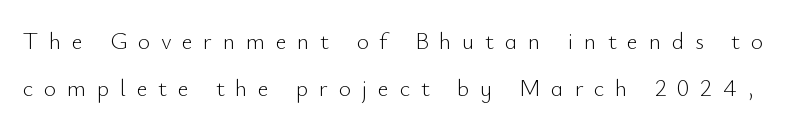
{"italic": "no", "bold": "no", "underline": "no", "line_spacing": "loose", "line_spacing_ratio": 1.97, "letter_spacing": "wide", "letter_spacing_em": 0.44, "glyph_px": 24}
